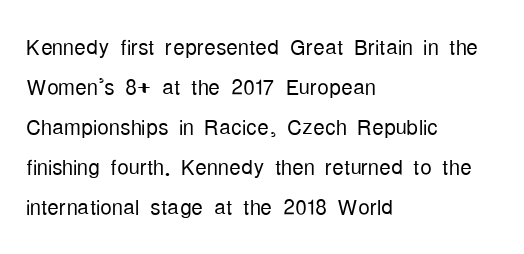
{"serif": "no", "italic": "no", "bold": "no", "weight": "light", "width": "condensed", "stroke_contrast": "low", "x_height": "medium", "monospaced": "no", "underline": "no", "align": "left", "line_spacing": "normal", "line_spacing_ratio": 1.38, "letter_spacing": "normal", "letter_spacing_em": 0.0, "glyph_px": 29}
